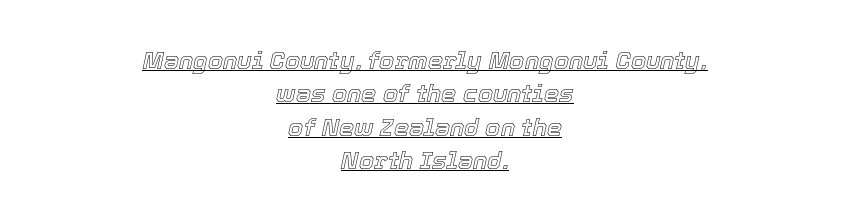
Each word holds together tightly as a unit, with standard inter-letter gaps. Does the leading feel generous? No, just average. This rendering uses center alignment, leaving both contours irregular but symmetric. Compared with undecorated copy, this sample adds a rule below the words. Tall strokes in this sample are angled rather than plumb.
